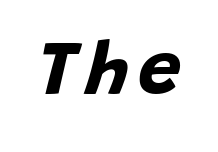
{"italic": "yes", "lean": "right", "slant_degrees": 15, "bold": "yes", "weight": "bold", "width": "normal", "stroke_contrast": "low", "x_height": "large", "monospaced": "no", "underline": "no", "glyph_px": 77}
